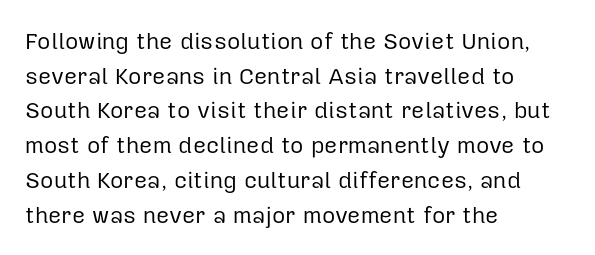
Q: Is the text bold? A: No.
Q: Is the text italic (slanted)? A: No, it is upright.
Q: Is the text underlined? A: No.
Q: How is the paragraph aligned? A: Left-aligned.
Q: Is the spacing between letters normal or unusually wide? A: Normal.
Q: Is the spacing between lines tight, normal or loose? A: Normal.
